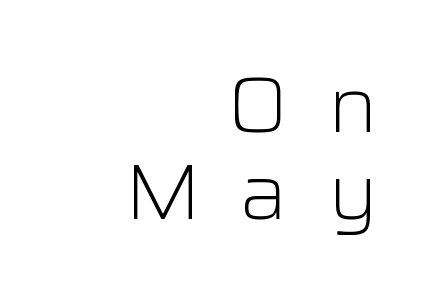
Q: Is the text bold? A: No.
Q: Is the text italic (slanted)? A: No, it is upright.
Q: Is the typeface a serif or a sans-serif typeface? A: Sans-serif.
Q: Is the text underlined? A: No.
Q: How is the paragraph aligned? A: Right-aligned.
Q: Is the spacing between letters normal or unusually wide? A: Unusually wide.
Q: Is the spacing between lines tight, normal or loose? A: Tight.
Q: Width (condensed, normal, or wide)? A: Normal.
Q: Stroke contrast? A: Low.
Q: x-height? A: Medium.
Q: Monospaced? A: No.
